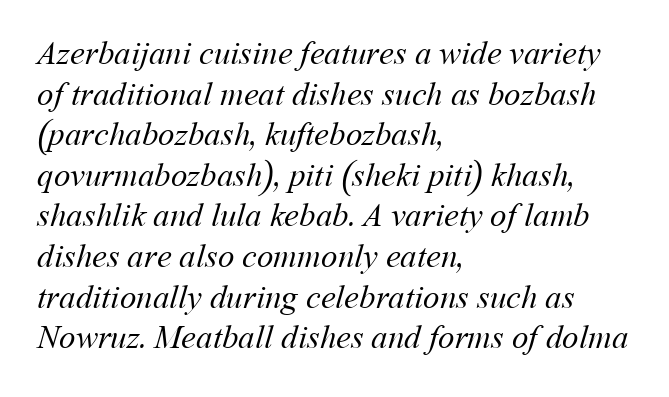
Short note: letters normally spaced. Has an underline been added? It has not. Stroke mass is kept to a normal reading level or below. Casual observation: everything's shoved over to the left. The rendering uses natural spacing where letterforms have individual widths.
